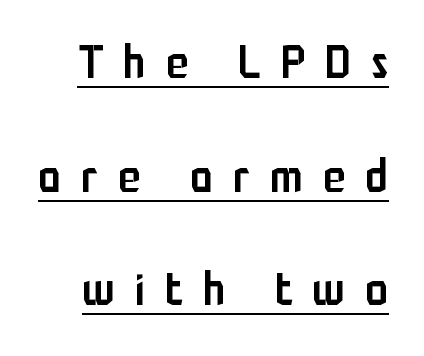
The image shows 46 px semibold, condensed sans-serif type, upright; set loose line spacing (2.47x), unusually wide letter spacing (+0.44 em), underlined; low stroke contrast and a medium x-height.
